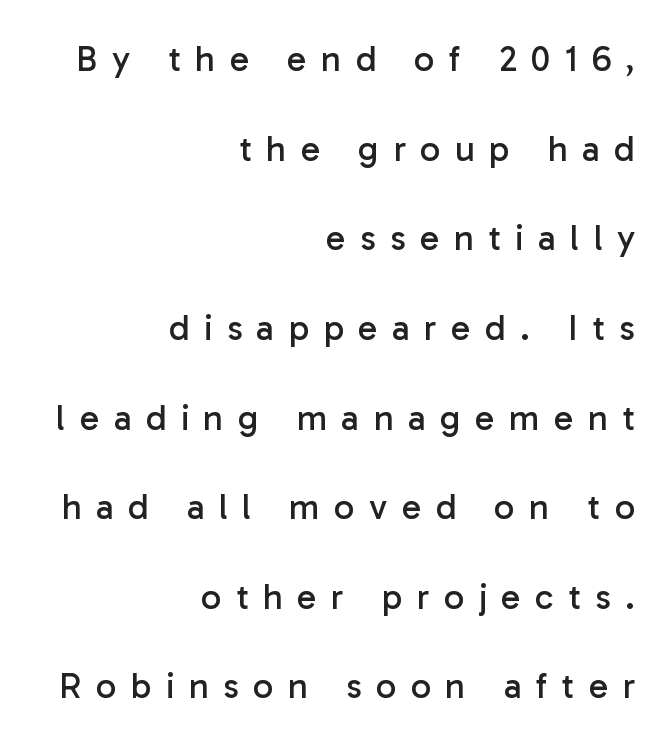
The type family on display is of the sans-serif kind. Note the varied advance widths — an 'i' is clearly narrower than an 'm'. The characters are drawn with everyday or finer stroke widths. The paragraph has a hard right edge and a soft left edge. Does extra space separate the letters? Yes, quite a lot of it. The strip under each line holds only bare page.
